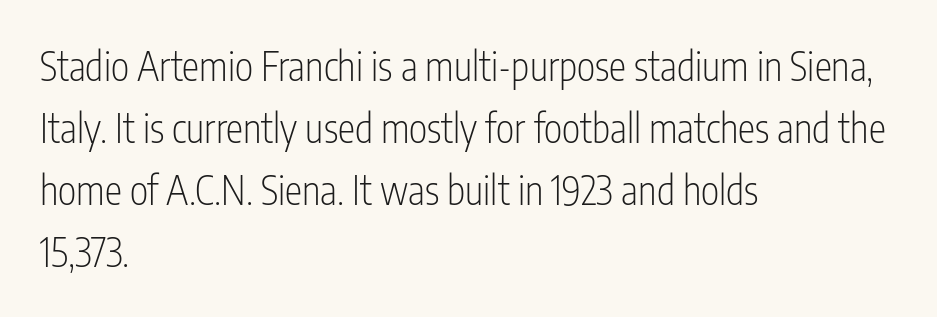
Does the copy run flush right? No — it runs flush left. Quick note: underline off. These lines keep a tight, regular rhythm from letter to letter. In terms of posture, this sample is upright. Serifs: no, the terminals of the letterforms are clean.
